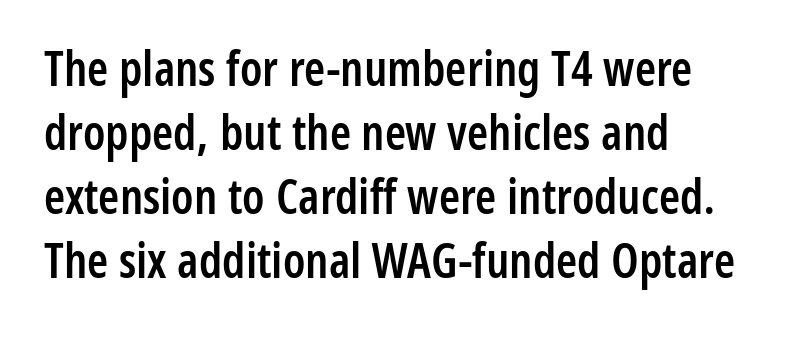
Caption: multi-line text, flush left, ragged right. Stems and bowls a touch heavier than normal — semibold. The typography opts for an upright posture over an oblique one. Each letter keeps its own natural width here, so spacing adapts to shape. Words appear dense and cohesive because spacing is normal. The words here are not underlined.
